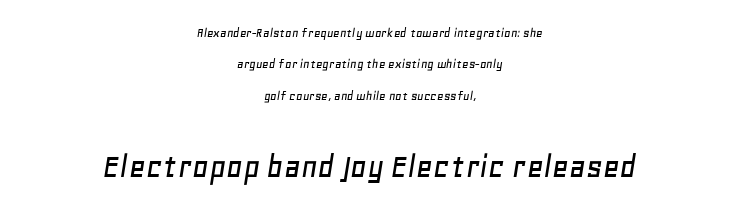
The image shows 36 px text type, italic (leaning right); set centered, loose line spacing (2.25x), normal letter spacing, not underlined; the second (bottom) block is 2.57x larger; low stroke contrast and a large x-height.
